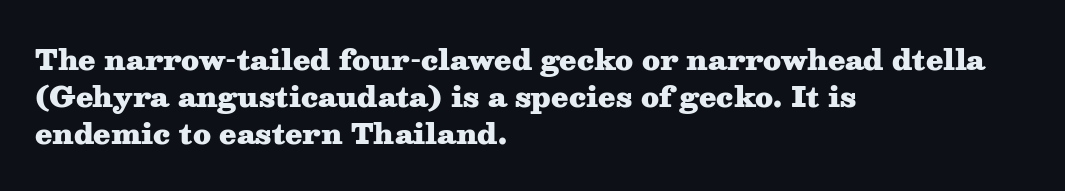
The image shows 28 px heavy, wide serif type, upright; set left-aligned, normal line spacing (1.32x), normal letter spacing, not underlined; medium stroke contrast and a medium x-height.
